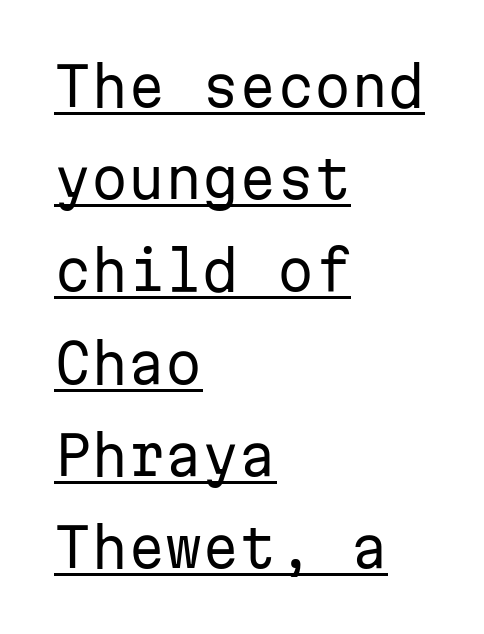
The image shows 53 px regular-weight sans-serif type, upright, monospaced; set left-aligned, line spacing 1.74x, normal letter spacing, underlined; low stroke contrast and a medium x-height.
